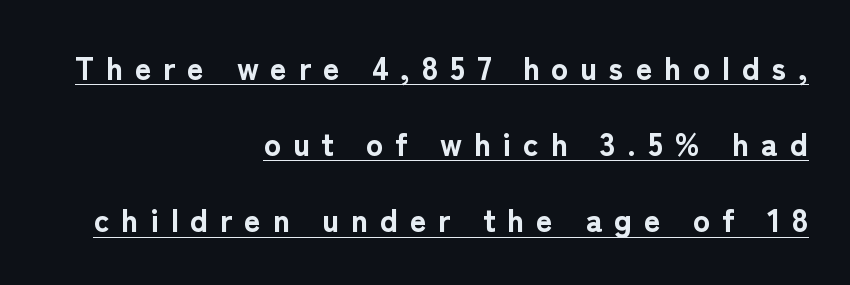
Q: Is the text bold? A: Yes.
Q: Is the text italic (slanted)? A: No, it is upright.
Q: Is the typeface a serif or a sans-serif typeface? A: Sans-serif.
Q: Is the text underlined? A: Yes.
Q: How is the paragraph aligned? A: Right-aligned.
Q: Is the spacing between letters normal or unusually wide? A: Unusually wide.
Q: Is the spacing between lines tight, normal or loose? A: Loose.
Q: Width (condensed, normal, or wide)? A: Normal.
Q: Stroke contrast? A: Low.
Q: x-height? A: Medium.
Q: Monospaced? A: No.
